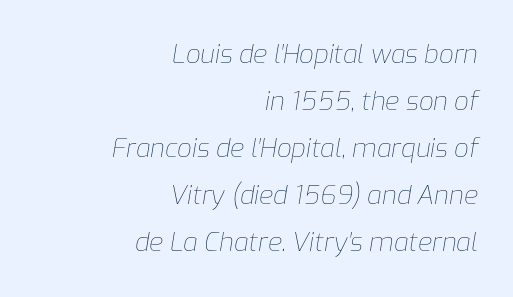
Q: Is the text bold? A: No.
Q: Is the text italic (slanted)? A: Yes, it leans right by about 9 degrees.
Q: Is the text underlined? A: No.
Q: How is the paragraph aligned? A: Right-aligned.
Q: Is the spacing between letters normal or unusually wide? A: Normal.
